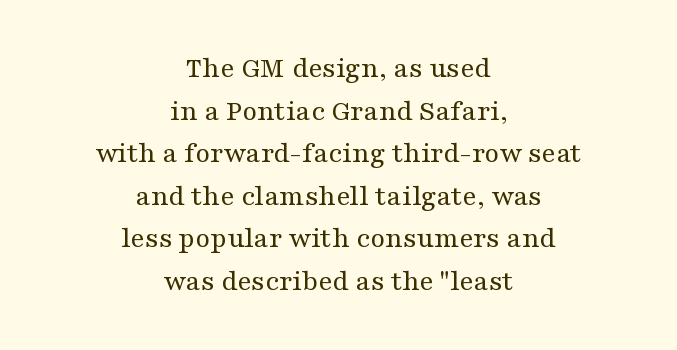
{"serif": "yes", "italic": "no", "bold": "no", "weight": "regular", "width": "wide", "stroke_contrast": "medium", "x_height": "medium", "monospaced": "no", "underline": "no", "align": "center", "line_spacing": "normal", "line_spacing_ratio": 1.42, "letter_spacing": "normal", "letter_spacing_em": 0.0, "glyph_px": 30}
